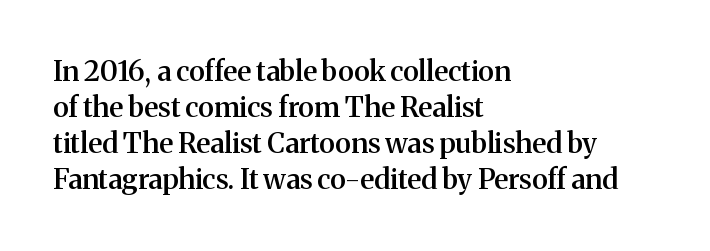
Q: Is the text bold? A: Semi-bold.
Q: Is the text italic (slanted)? A: No, it is upright.
Q: Is the typeface a serif or a sans-serif typeface? A: Serif.
Q: Is the text underlined? A: No.
Q: How is the paragraph aligned? A: Left-aligned.
Q: Is the spacing between letters normal or unusually wide? A: Normal.
Q: Is the spacing between lines tight, normal or loose? A: Normal.
Q: Width (condensed, normal, or wide)? A: Normal.
Q: Stroke contrast? A: Medium.
Q: x-height? A: Medium.
Q: Monospaced? A: No.
